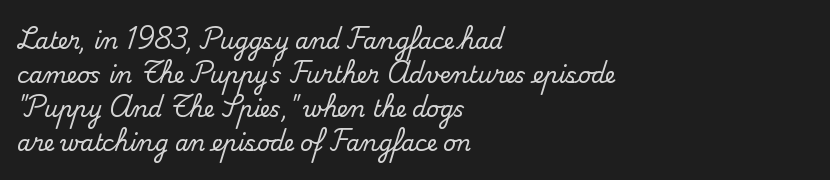
The image shows 22 px text type; set left-aligned, normal line spacing (1.54x), normal letter spacing, not underlined.
